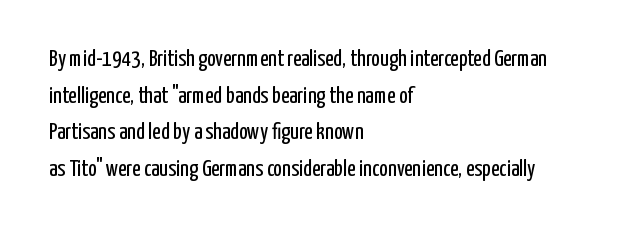
The image shows 23 px text type, upright; set left-aligned, normal line spacing (1.59x), normal letter spacing, not underlined.
